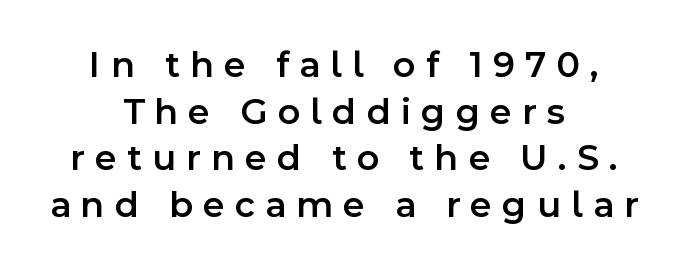
The image shows 38 px semibold sans-serif type, upright; set centered, line spacing 1.23x, unusually wide letter spacing (+0.27 em), not underlined; a medium x-height.
